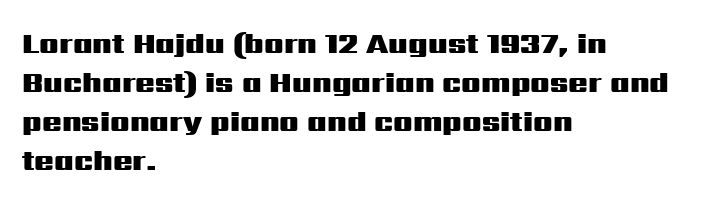
{"serif": "no", "italic": "no", "bold": "yes", "weight": "heavy", "width": "wide", "stroke_contrast": "medium", "x_height": "medium", "monospaced": "no", "underline": "no", "align": "left", "line_spacing": "normal", "line_spacing_ratio": 1.34, "letter_spacing": "normal", "letter_spacing_em": 0.0, "glyph_px": 29}
